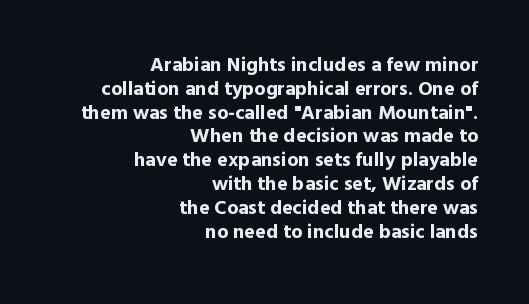
Every row of glyphs terminates at an identical x-position on the right. Is there any slant? The stems are plumb. Summary of weight: heavy, a full bold. Each word holds together tightly as a unit, with standard inter-letter gaps.
